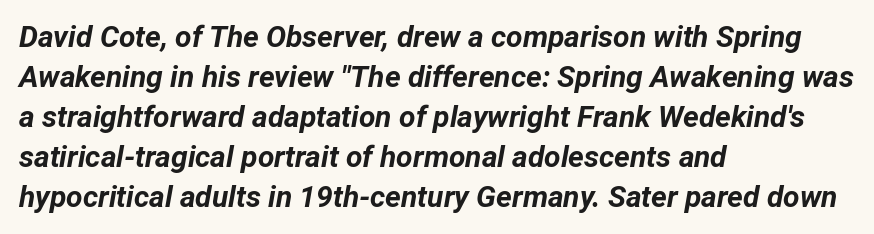
Line beginnings align vertically; line endings do not. The glyphs look as if they've been sheared to an angle. The words here are not underlined. Students, observe: this is what conventionally led text looks like. How heavy is the stroke? Heavy — this is a bold. Nobody touched the tracking dial on this one.
